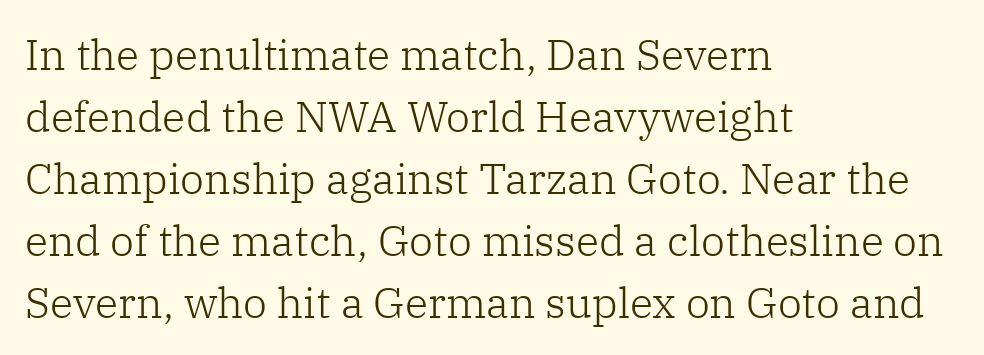
{"serif": "yes", "italic": "no", "bold": "no", "weight": "light", "width": "normal", "stroke_contrast": "low", "x_height": "medium", "monospaced": "no", "underline": "no", "align": "left", "line_spacing": "normal", "line_spacing_ratio": 1.44, "letter_spacing": "normal", "letter_spacing_em": 0.0, "glyph_px": 43}
